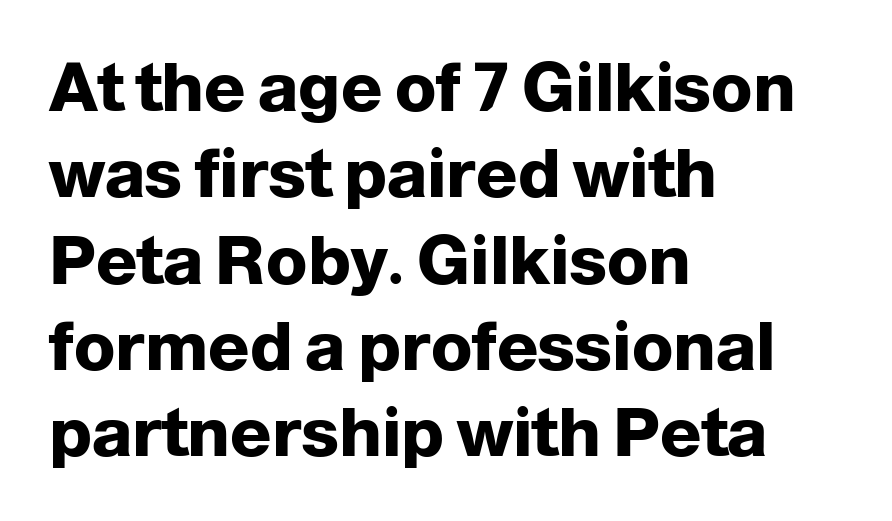
Q: Is the text bold? A: Yes.
Q: Is the text italic (slanted)? A: No, it is upright.
Q: Is the typeface a serif or a sans-serif typeface? A: Sans-serif.
Q: Is the text underlined? A: No.
Q: How is the paragraph aligned? A: Left-aligned.
Q: Is the spacing between letters normal or unusually wide? A: Normal.
Q: Is the spacing between lines tight, normal or loose? A: Normal.
Q: Width (condensed, normal, or wide)? A: Normal.
Q: Stroke contrast? A: Low.
Q: x-height? A: Medium.
Q: Monospaced? A: No.
